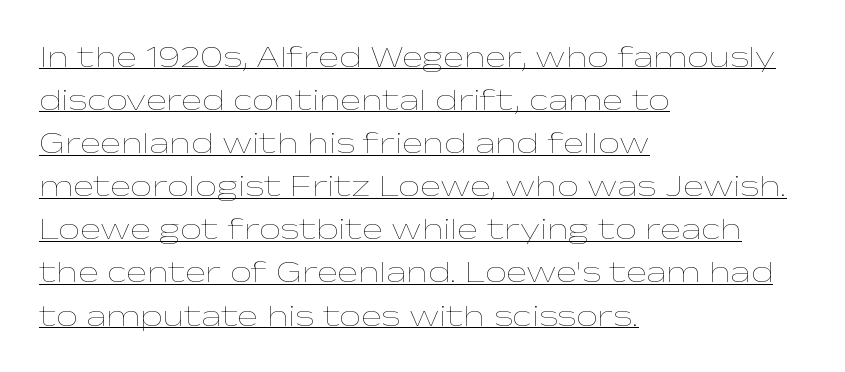
Q: Is the text bold? A: No.
Q: Is the text italic (slanted)? A: No, it is upright.
Q: Is the text underlined? A: Yes.
Q: How is the paragraph aligned? A: Left-aligned.
Q: Is the spacing between letters normal or unusually wide? A: Normal.
Q: Is the spacing between lines tight, normal or loose? A: Normal.
Q: Width (condensed, normal, or wide)? A: Wide.
Q: Stroke contrast? A: Low.
Q: x-height? A: Medium.
Q: Monospaced? A: No.
